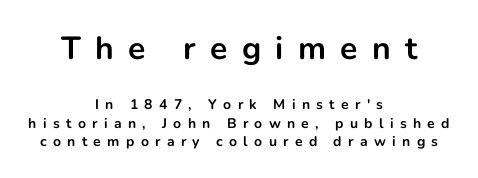
Honestly, the letter spacing is so wide it's the main thing you notice. I'd describe the lettering as bold — thick and assertive. In terms of leading, this rendering sits right in the middle. Both edges are ragged and mirror each other, which tells us the setting is centered.
